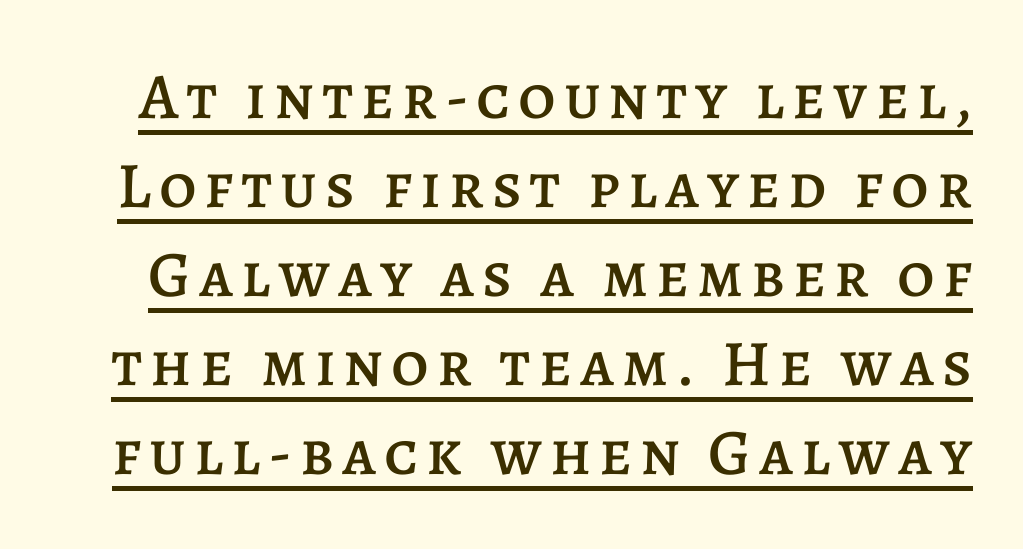
The image shows 65 px text type, upright; set normal line spacing (1.37x), underlined; low stroke contrast and a large x-height.
